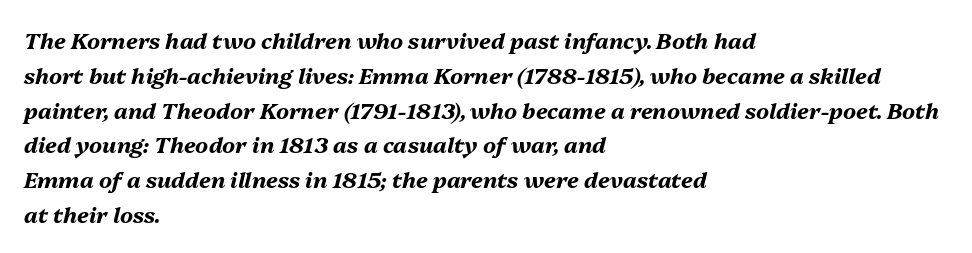
Summary of weight: heavy, a full bold. Designer's note — italics engaged. In terms of leading, this rendering sits right in the middle. Tracking here is standard; glyphs follow each other at the usual distance. A bare baseline throughout the passage. Horizontal alignment here is leftward, the default for most running prose.
